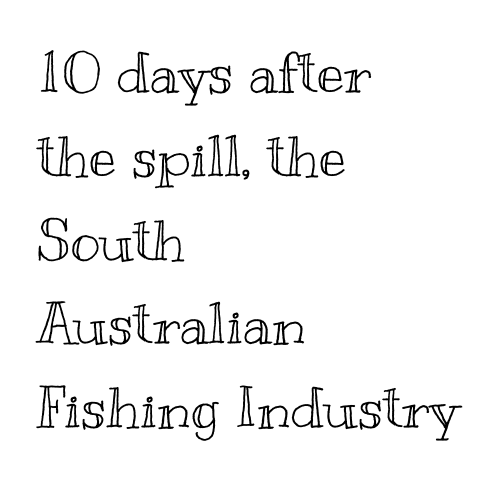
Q: Is the text italic (slanted)? A: No, it is upright.
Q: Is the text underlined? A: No.
Q: How is the paragraph aligned? A: Left-aligned.
Q: Is the spacing between letters normal or unusually wide? A: Normal.
Q: Is the spacing between lines tight, normal or loose? A: Normal.
Q: Width (condensed, normal, or wide)? A: Wide.
Q: x-height? A: Small.
Q: Monospaced? A: No.
